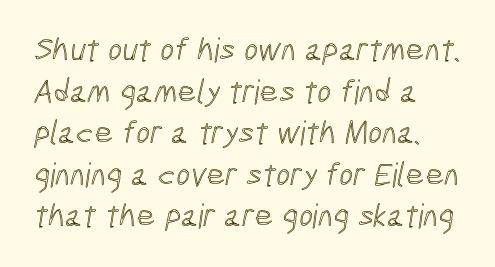
The image shows 33 px condensed type; set left-aligned, normal line spacing (1.26x), normal letter spacing, not underlined; a medium x-height.
